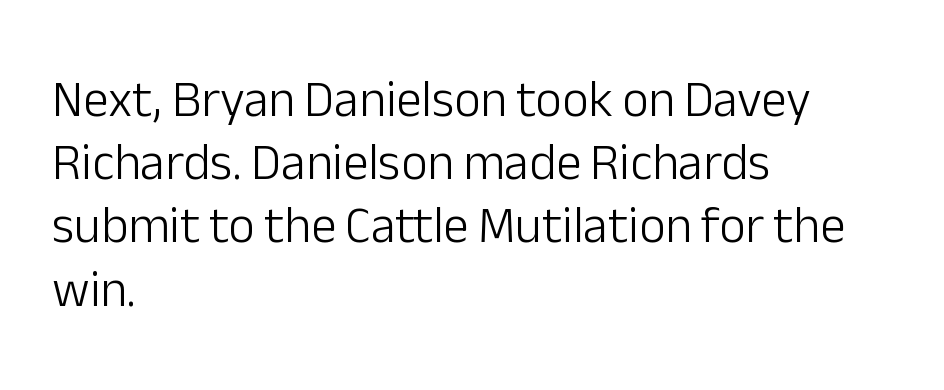
{"serif": "no", "italic": "no", "bold": "no", "weight": "light", "width": "normal", "stroke_contrast": "low", "x_height": "medium", "monospaced": "no", "underline": "no", "align": "left", "line_spacing_ratio": 1.24, "letter_spacing": "normal", "letter_spacing_em": 0.0, "glyph_px": 51}
